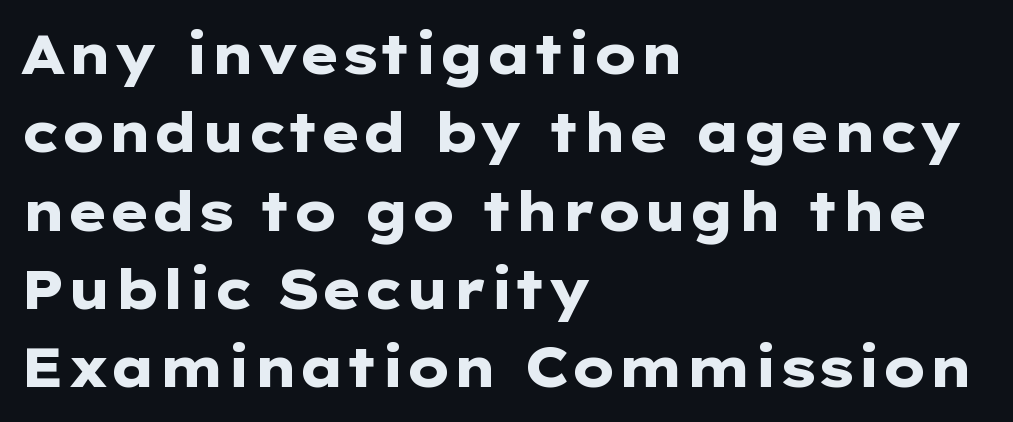
The image shows 54 px heavy, wide sans-serif type, upright; set left-aligned, normal line spacing (1.45x), normal letter spacing, not underlined; low stroke contrast and a medium x-height.
